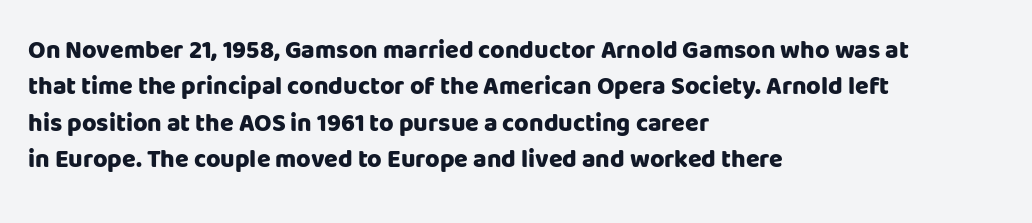
{"italic": "no", "bold": "yes", "underline": "no", "align": "left", "line_spacing": "normal", "line_spacing_ratio": 1.46, "letter_spacing": "normal", "letter_spacing_em": 0.0, "glyph_px": 25}
